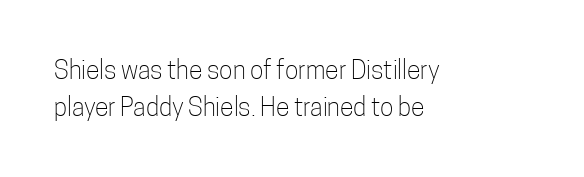
Weight: in the light-to-regular range. In CSS terms this would be text-align: left. The letters stand straight up with perfectly vertical stems. Each new line begins a customary step beneath the previous one. Characters follow at the spacing the type designer built in.
